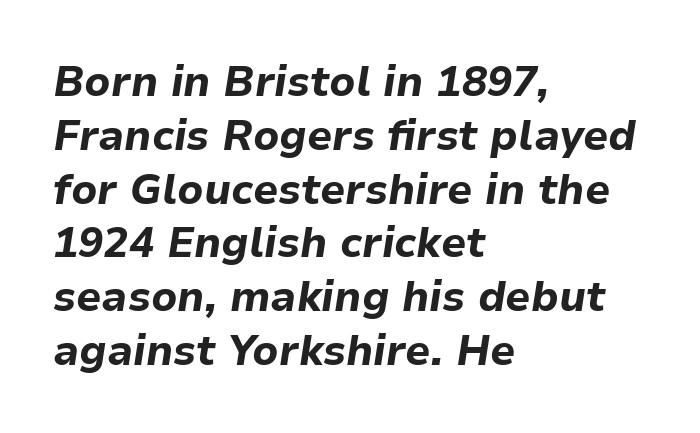
{"italic": "yes", "lean": "right", "slant_degrees": 9, "bold": "yes", "weight": "bold", "width": "normal", "stroke_contrast": "low", "x_height": "medium", "monospaced": "no", "underline": "no", "align": "left", "line_spacing": "normal", "line_spacing_ratio": 1.28, "letter_spacing": "normal", "letter_spacing_em": 0.0, "glyph_px": 42}
